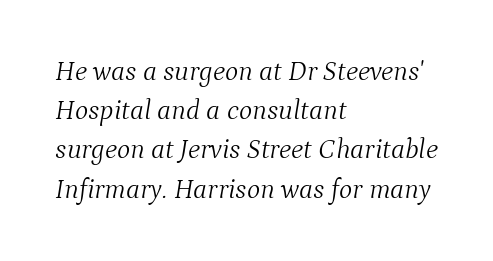
The image shows 28 px light serif type, italic (leaning right); set left-aligned, normal line spacing (1.4x), normal letter spacing, not underlined; medium stroke contrast and a medium x-height.
